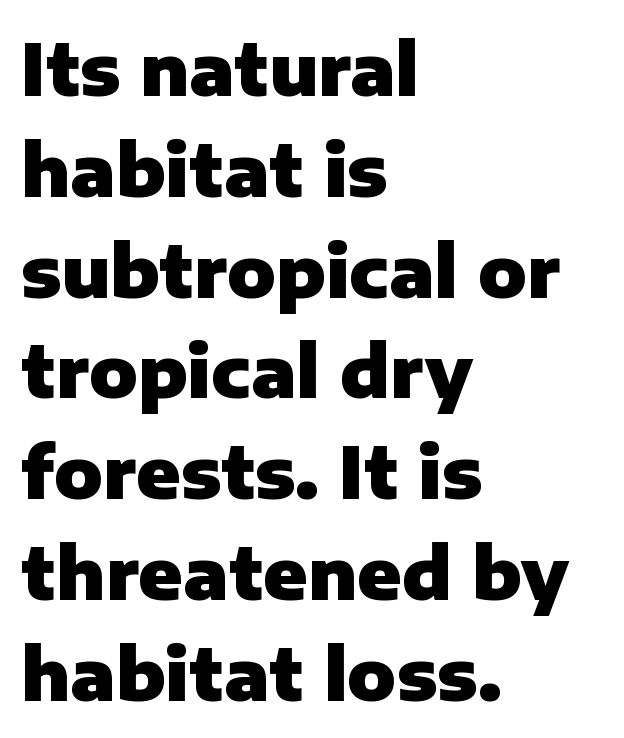
In terms of leading, this rendering sits right in the middle. The passage shown is not underscored anywhere. A typesetter would call this zero additional tracking. This rendering employs a face without finishing strokes, i.e., a sans-serif.
